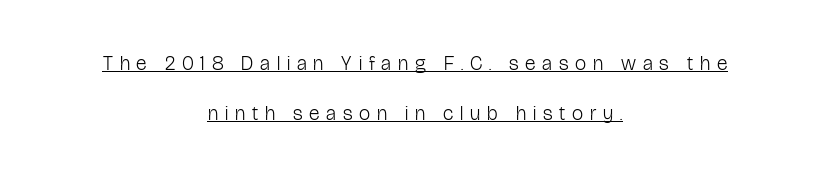
{"italic": "no", "bold": "no", "underline": "yes", "align": "center", "line_spacing": "loose", "line_spacing_ratio": 2.49, "letter_spacing": "wide", "letter_spacing_em": 0.34, "glyph_px": 20}
